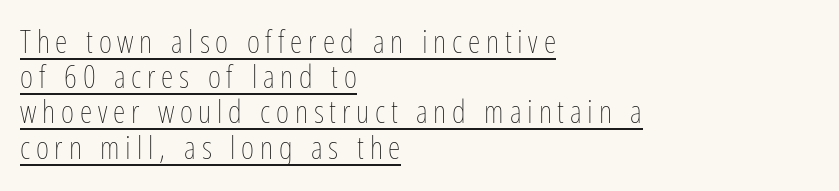
{"italic": "no", "bold": "no", "weight": "thin", "width": "condensed", "stroke_contrast": "low", "x_height": "medium", "monospaced": "no", "underline": "yes", "align": "left", "line_spacing": "tight", "line_spacing_ratio": 1.1, "glyph_px": 32}
